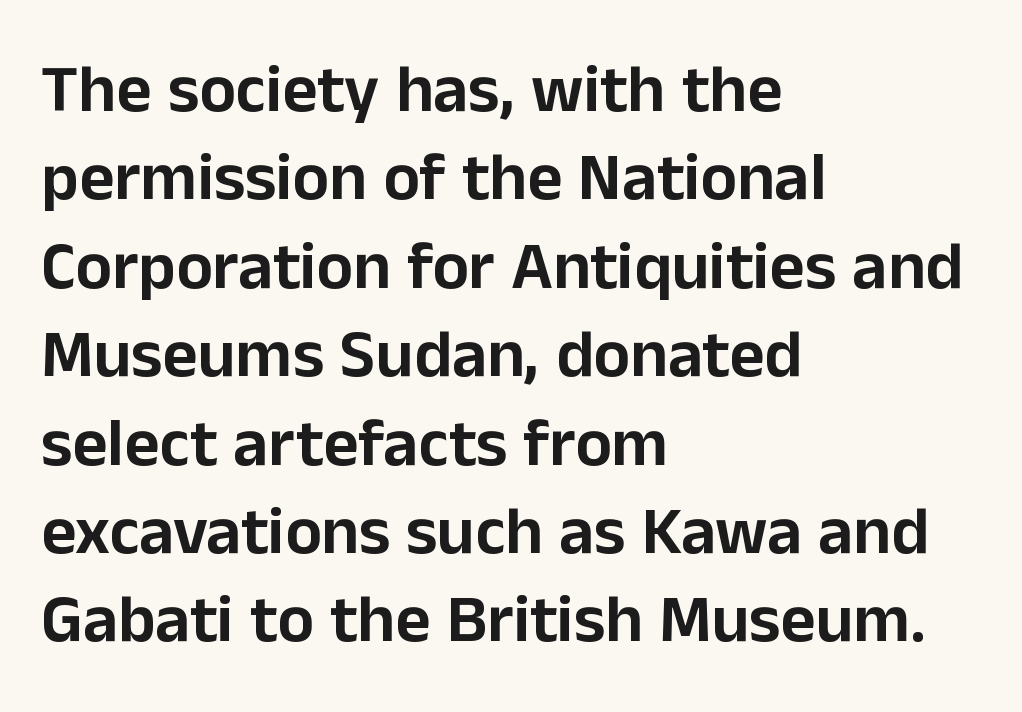
{"serif": "no", "italic": "no", "width": "normal", "stroke_contrast": "low", "x_height": "medium", "monospaced": "no", "underline": "no", "align": "left", "line_spacing": "normal", "line_spacing_ratio": 1.3, "letter_spacing": "normal", "letter_spacing_em": 0.0, "glyph_px": 68}
